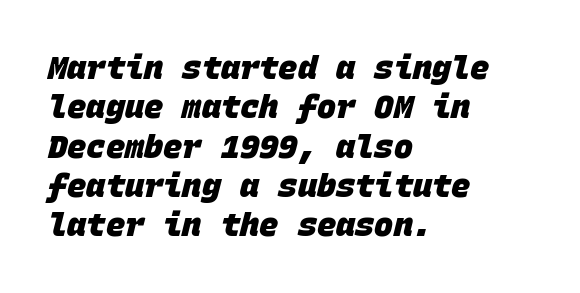
The passage shown is typed in a monospace face where columns stay perfectly aligned. You'd pick this weight for a headline — it's a proper bold. The glyphs are unaccompanied by any horizontal stroke below them. A student would call this left alignment; a typographer would say flush left, rag right. Look at the tracking — it's just the regular setting, nothing added. Stroke terminals: plain, sans-serif.
